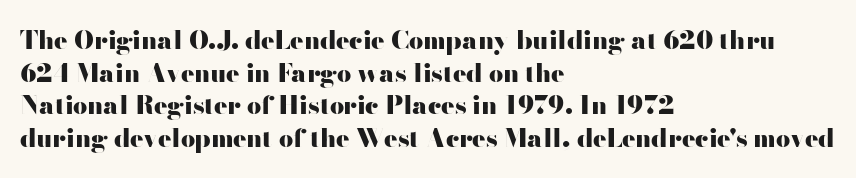
Q: Is the text bold? A: Yes.
Q: Is the text italic (slanted)? A: No, it is upright.
Q: Is the text underlined? A: No.
Q: How is the paragraph aligned? A: Left-aligned.
Q: Is the spacing between letters normal or unusually wide? A: Normal.
Q: Is the spacing between lines tight, normal or loose? A: Normal.
